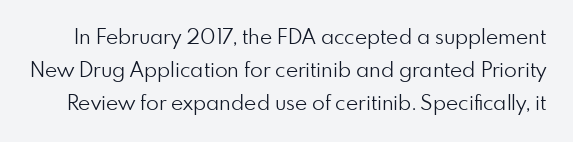
Nobody touched the tracking dial on this one. The rows are spaced the way most documents space them. This is the regular roman posture of the typeface. A clean baseline with only descenders dipping below it. The font sits on the lighter half of the weight spectrum, regular included.
